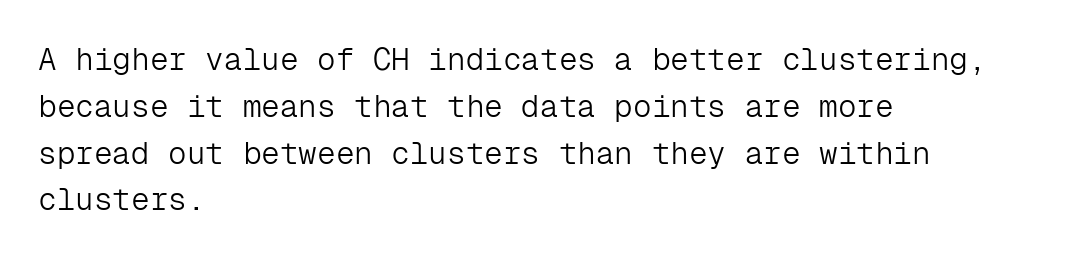
Q: Is the text bold? A: No.
Q: Is the text italic (slanted)? A: No, it is upright.
Q: Is the typeface a serif or a sans-serif typeface? A: Sans-serif.
Q: Is the text underlined? A: No.
Q: How is the paragraph aligned? A: Left-aligned.
Q: Is the spacing between letters normal or unusually wide? A: Normal.
Q: Is the spacing between lines tight, normal or loose? A: Normal.
Q: Width (condensed, normal, or wide)? A: Normal.
Q: Stroke contrast? A: Low.
Q: x-height? A: Medium.
Q: Monospaced? A: Yes.
